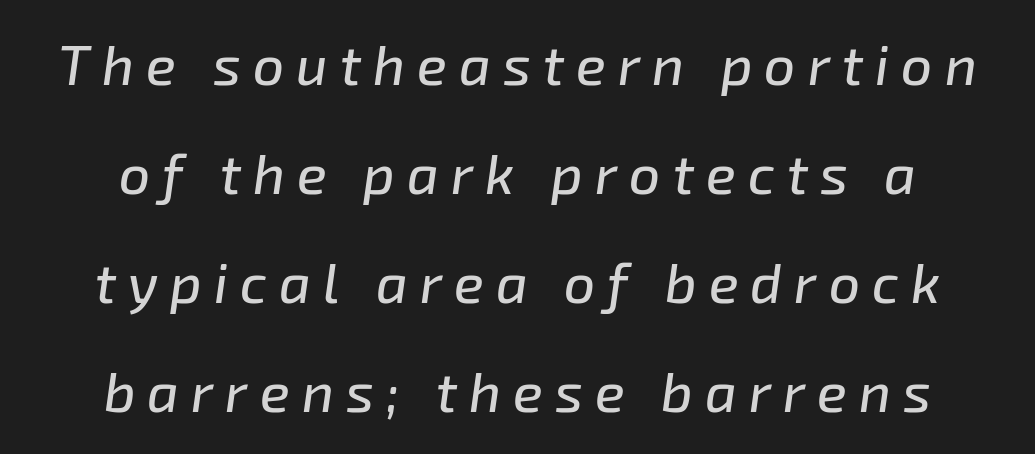
This rendering uses center alignment, leaving both contours irregular but symmetric. Interline gaps are noticeably wide in this sample. You can tell it's italic because the verticals aren't actually vertical. The letters are spread apart with noticeably loose tracking. The rendering uses natural spacing where letterforms have individual widths.
